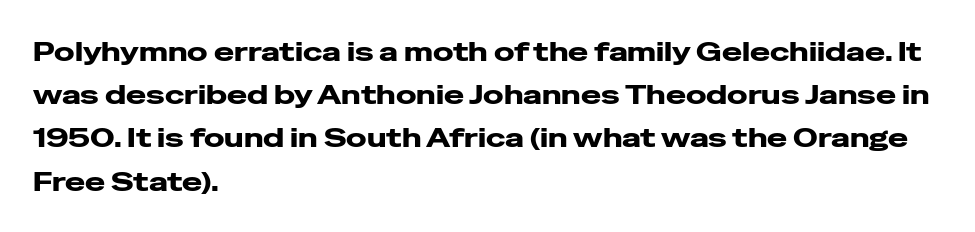
The image shows 27 px bold type, upright; set left-aligned, normal line spacing (1.6x), normal letter spacing, not underlined.
